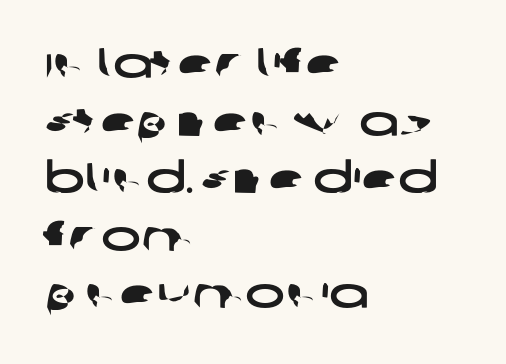
Q: Is the typeface a serif or a sans-serif typeface? A: Sans-serif.
Q: Is the text underlined? A: No.
Q: How is the paragraph aligned? A: Left-aligned.
Q: Is the spacing between letters normal or unusually wide? A: Normal.
Q: Is the spacing between lines tight, normal or loose? A: Normal.
Q: Width (condensed, normal, or wide)? A: Wide.
Q: Stroke contrast? A: Low.
Q: x-height? A: Large.
Q: Monospaced? A: No.
